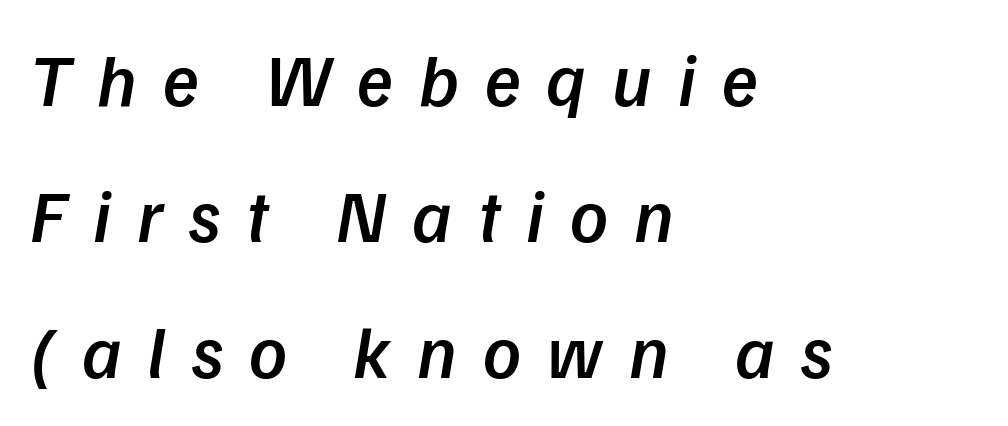
The image shows 74 px semibold sans-serif type; set left-aligned, line spacing 1.84x, unusually wide letter spacing (+0.35 em), not underlined; low stroke contrast and a medium x-height.
